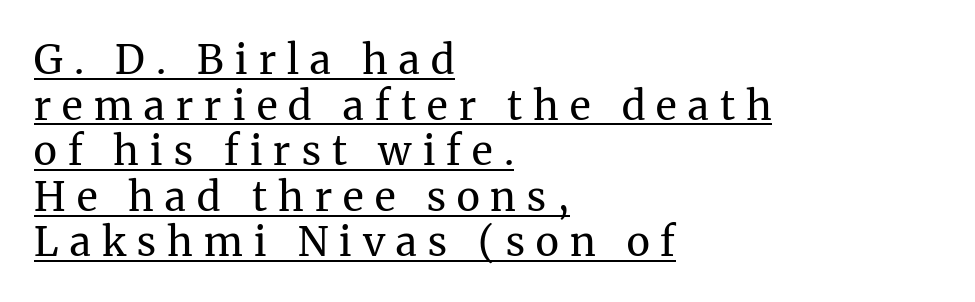
Decoration check: the copy is underlined. Characters follow at a spacing far wider than the type designer built in. Character widths vary here, with narrow letters taking less room than wide ones. Ordinary non-slanted type is in use. Notice how the passage keeps a crisp vertical edge on the left only. Is this a heavy cut? Hardly; it is regular or lighter.
